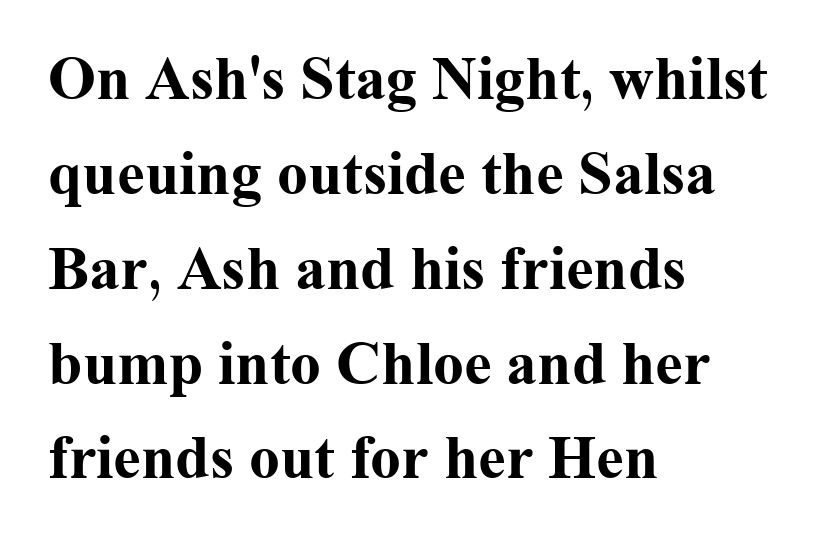
{"serif": "yes", "italic": "no", "bold": "yes", "weight": "bold", "width": "normal", "stroke_contrast": "medium", "x_height": "medium", "monospaced": "no", "underline": "no", "align": "left", "line_spacing": "normal", "line_spacing_ratio": 1.53, "letter_spacing": "normal", "letter_spacing_em": 0.0, "glyph_px": 62}
